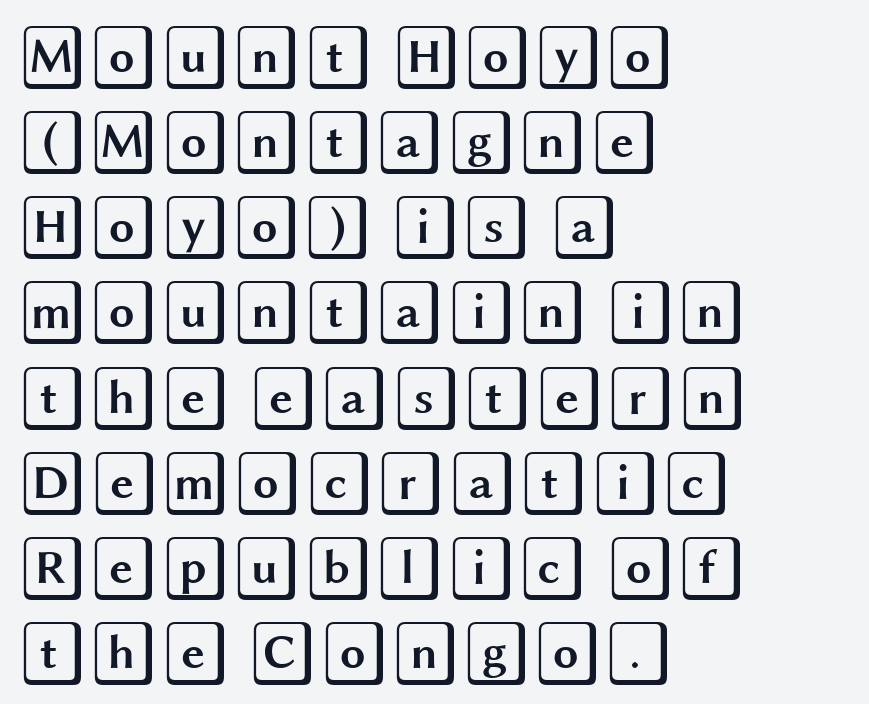
Successive baselines arrive at the customary interval. Check the space under the baseline: it is left empty. The specimen reads as upright at a glance. The line texture is even and compact thanks to regular tracking.
